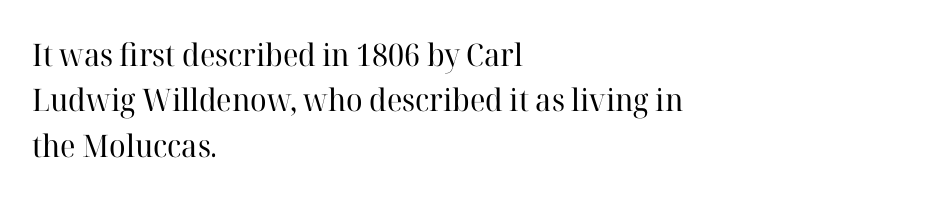
The image shows 31 px regular-weight serif type, upright; set left-aligned, normal line spacing (1.46x), normal letter spacing, not underlined; high stroke contrast and a medium x-height.
